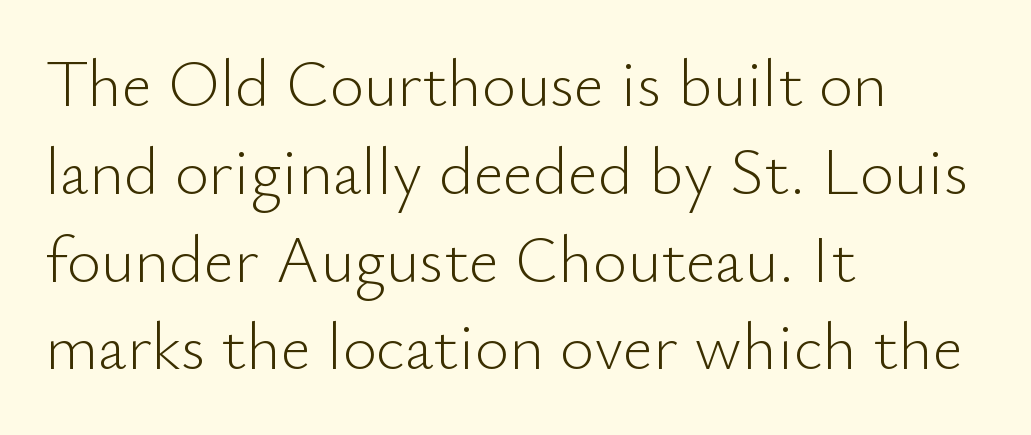
The line-height multiplier appears to be the usual default. The paragraph has a hard left edge and a soft right edge. The zone under the glyphs is completely vacant. The specimen reads as upright at a glance.
